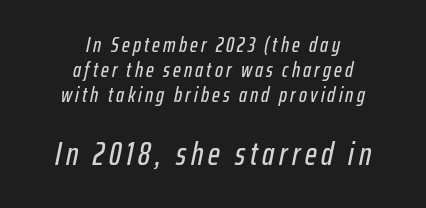
The image shows 32 px condensed type, italic (leaning right); set centered, line spacing 1.18x, not underlined; the second (bottom) block is 1.52x larger; low stroke contrast and a medium x-height.
